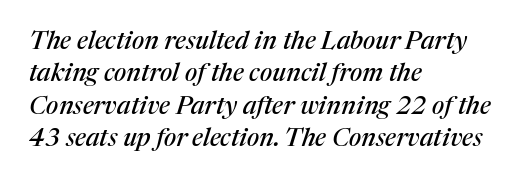
The image shows 25 px text type, italic (leaning right); set left-aligned, normal line spacing (1.3x), normal letter spacing, not underlined.
